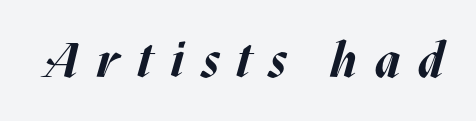
Characters are canted at an angle relative to the baseline's perpendicular. As a designer I'd log this as weight 700, bold. Is this a fixed-width face? No — the glyphs have proportional, varying widths. The passage shown has open, widely tracked lettering throughout. Each row of text sits above clean, open space.
